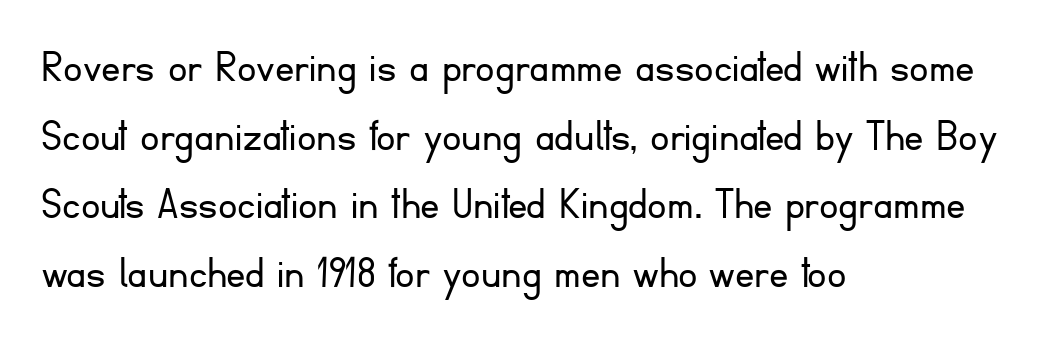
The characters are drawn with everyday or finer stroke widths. The letters advance in unequal steps, a hallmark of proportional type. Note: no serifs on the glyphs. Is the letter spacing exaggerated? No — it looks like the ordinary default.
